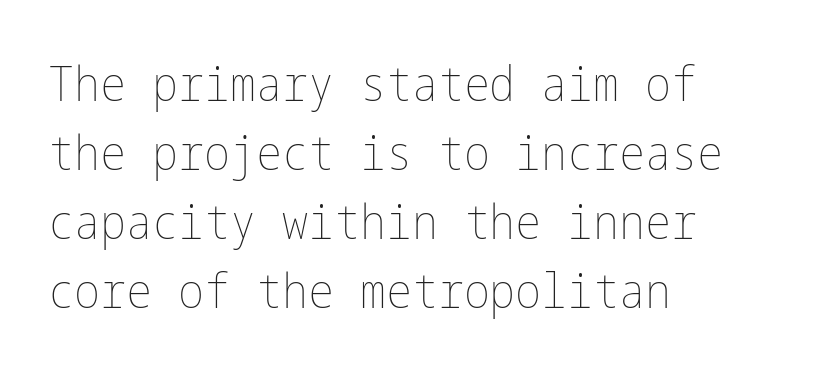
The image shows 49 px thin, condensed type, upright; set left-aligned, normal line spacing (1.41x), normal letter spacing, not underlined; low stroke contrast and a medium x-height.
